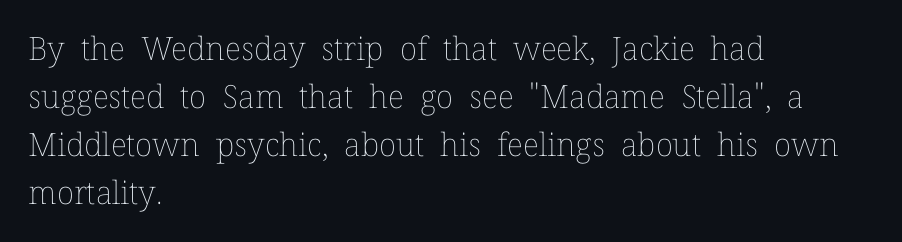
The image shows 32 px thin type, upright; set left-aligned, normal line spacing (1.5x), normal letter spacing, not underlined; low stroke contrast and a medium x-height.
